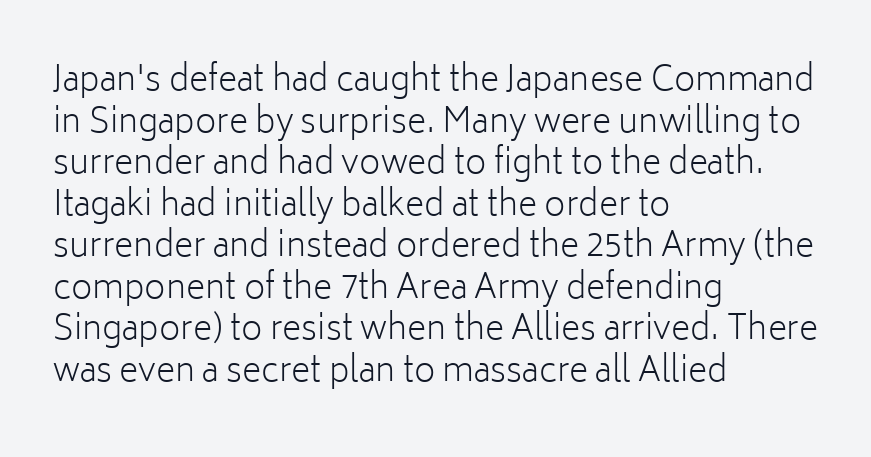
{"serif": "no", "italic": "no", "bold": "no", "weight": "light", "width": "normal", "stroke_contrast": "low", "x_height": "medium", "monospaced": "no", "underline": "no", "align": "left", "line_spacing": "normal", "line_spacing_ratio": 1.26, "letter_spacing": "normal", "letter_spacing_em": 0.0, "glyph_px": 33}
